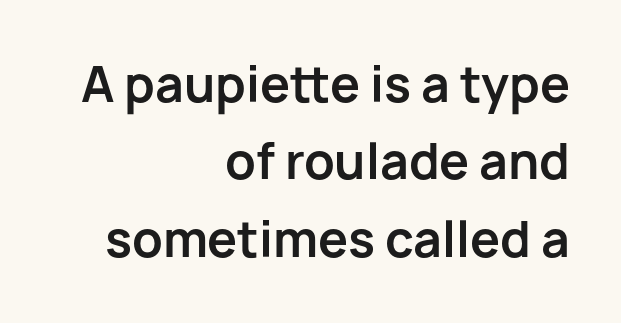
The image shows 48 px bold sans-serif type, upright; set right-aligned, normal line spacing (1.61x), normal letter spacing, not underlined; low stroke contrast and a medium x-height.
